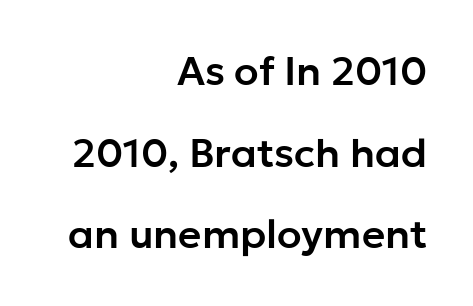
The image shows 40 px sans-serif type, upright; set right-aligned, loose line spacing (2.04x), normal letter spacing, not underlined; low stroke contrast and a medium x-height.
